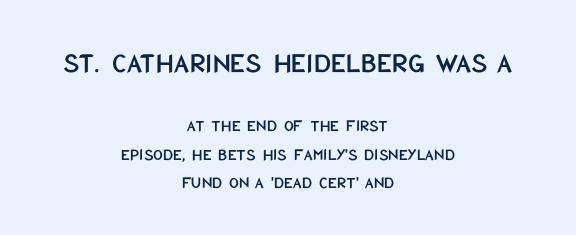
The image shows 29 px condensed sans-serif type, upright; set centered, normal line spacing (1.66x), normal letter spacing, not underlined; the first (top) block is 1.71x larger; low stroke contrast and a large x-height.
